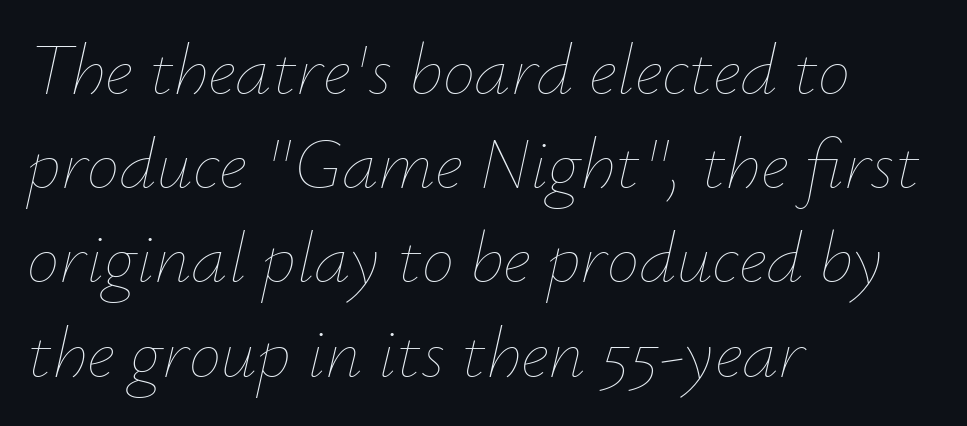
{"italic": "yes", "lean": "right", "slant_degrees": 12, "bold": "no", "weight": "thin", "width": "normal", "stroke_contrast": "low", "x_height": "small", "monospaced": "no", "underline": "no", "align": "left", "line_spacing": "normal", "line_spacing_ratio": 1.29, "letter_spacing": "normal", "letter_spacing_em": 0.0, "glyph_px": 73}
